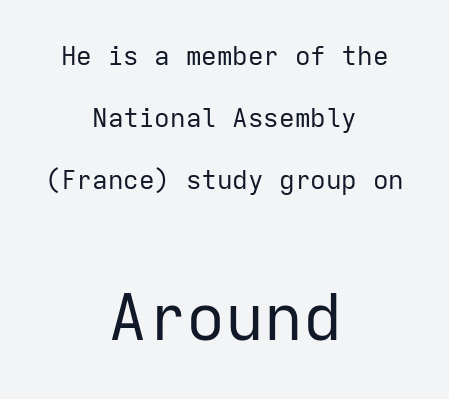
The image shows 65 px regular-weight sans-serif type, upright, monospaced; set centered, loose line spacing (2.39x), normal letter spacing, not underlined; the second (bottom) block is 2.5x larger; low stroke contrast and a medium x-height.
